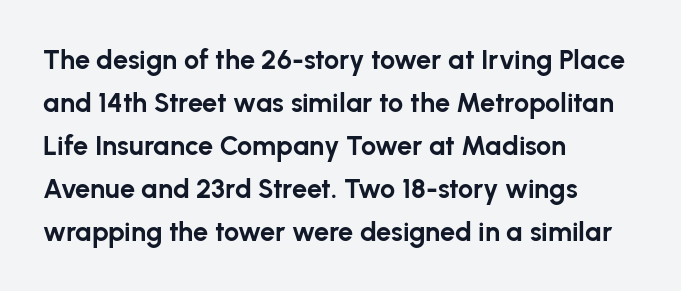
The image shows 27 px bold type, upright; set left-aligned, normal line spacing (1.59x), normal letter spacing, not underlined.
